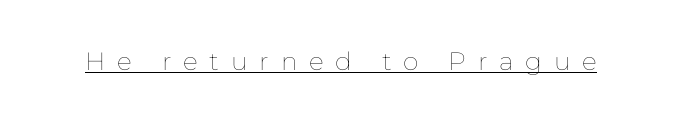
Summary of weight: not heavy and not bold. Has an underline been added? It has. Here the glyphs are tracked loosely, breaking word shapes into spaced letters. These lines were composed using upright roman letters.
